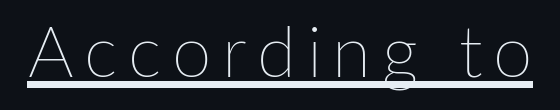
The rendering uses natural spacing where letterforms have individual widths. The font sits on the lighter half of the weight spectrum, regular included. Honestly, the underline is the first thing you notice here. Nope, not italic — everything's standing straight.
